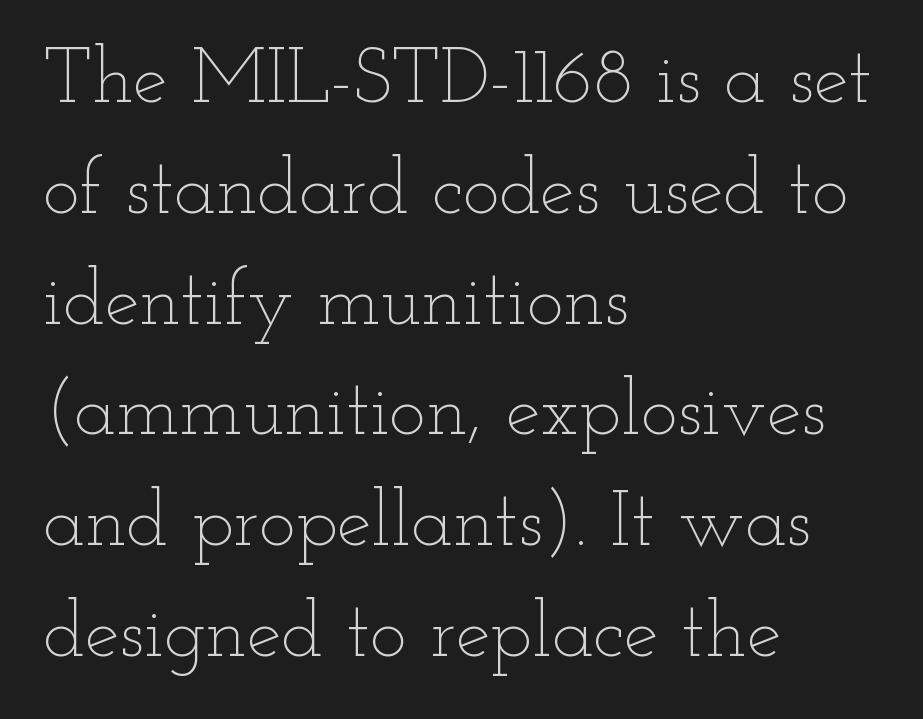
In terms of posture, this sample is upright. A light-to-regular cut is what we see here. The passage is arranged the way most books set body copy — flush left. Check under the words: just untouched page. Characters follow at the spacing the type designer built in. Honestly, the row spacing looks completely unremarkable.
